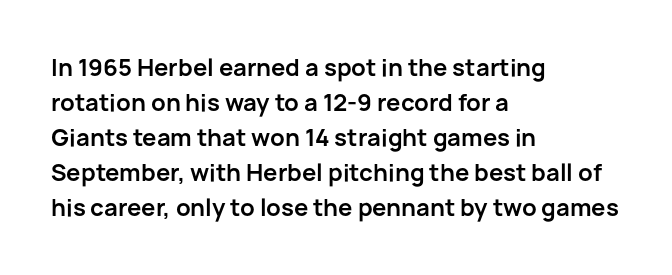
The image shows 23 px bold type, upright; set left-aligned, normal line spacing (1.52x), normal letter spacing, not underlined.
